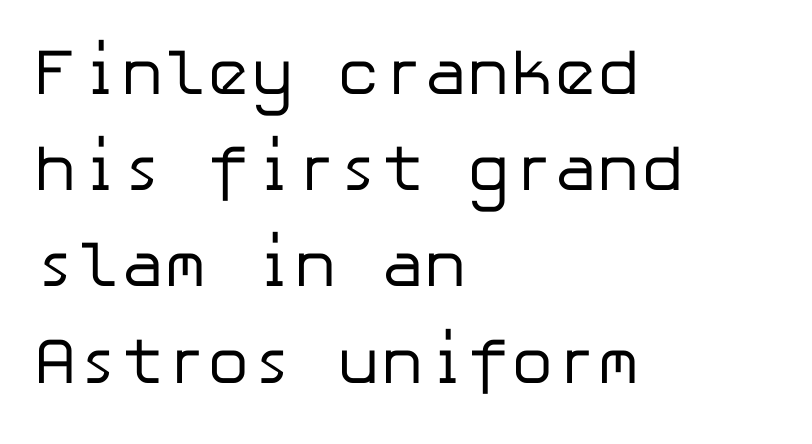
Quick note: not italic, upright. The area under the type is left untouched. What stands out about the letter spacing? Nothing — it is the standard amount. The passage is arranged the way most books set body copy — flush left.
